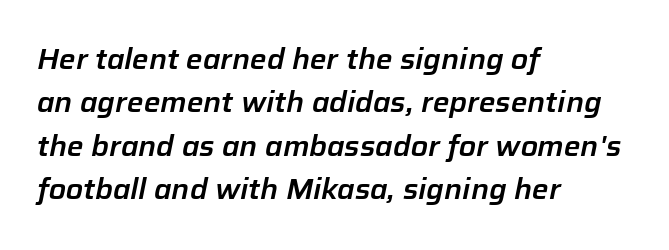
{"italic": "yes", "lean": "right", "slant_degrees": 12, "width": "normal", "stroke_contrast": "low", "x_height": "medium", "monospaced": "no", "underline": "no", "align": "left", "line_spacing": "normal", "line_spacing_ratio": 1.55, "letter_spacing": "normal", "letter_spacing_em": 0.0, "glyph_px": 28}
